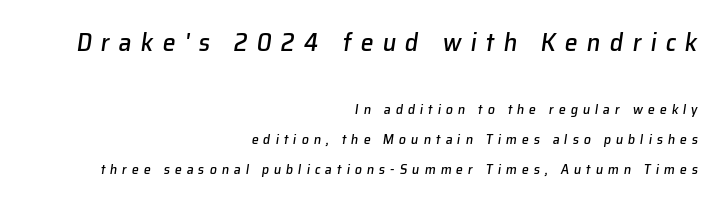
The lines in this sample share a right terminus and differ only in where they begin. The passage shown leans; its letterforms are oblique. Anything drawn beneath the words? Only blank space. In this sample the first text group is rendered at the bigger scale.
